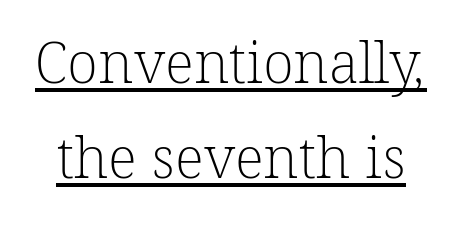
Nothing unusual about the tracking: characters are spaced as the font intends. The font family rendered here belongs to the serif group. Looks like someone drew a line under every word here. Letters have the restrained weight of plain body copy at most. Spacing verdict: proportional, widths tailored to each character. What's the leading like? Ordinary, nothing unusual.
